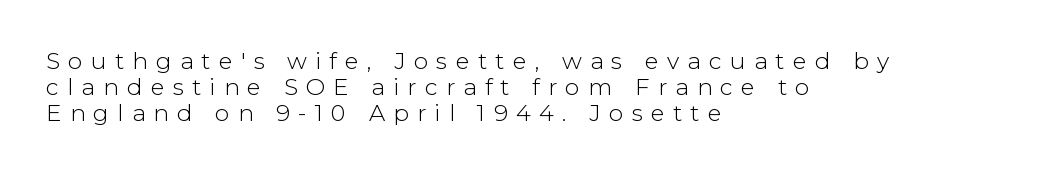
Q: Is the text bold? A: No.
Q: Is the text italic (slanted)? A: No, it is upright.
Q: Is the text underlined? A: No.
Q: How is the paragraph aligned? A: Left-aligned.
Q: Is the spacing between letters normal or unusually wide? A: Unusually wide.
Q: Is the spacing between lines tight, normal or loose? A: Tight.
